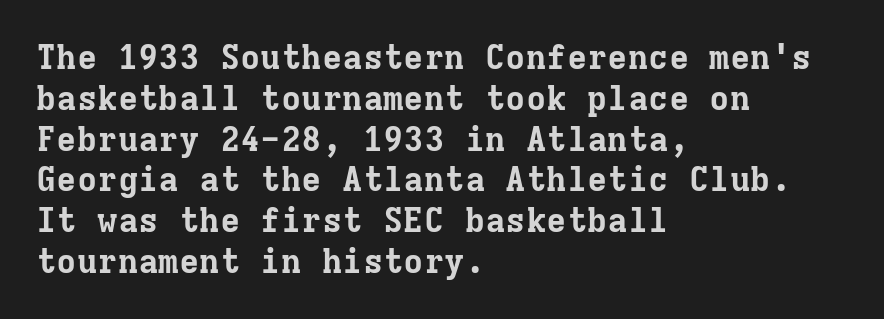
The image shows 34 px bold serif type, upright, monospaced; set left-aligned, line spacing 1.2x, normal letter spacing, not underlined; low stroke contrast and a medium x-height.
